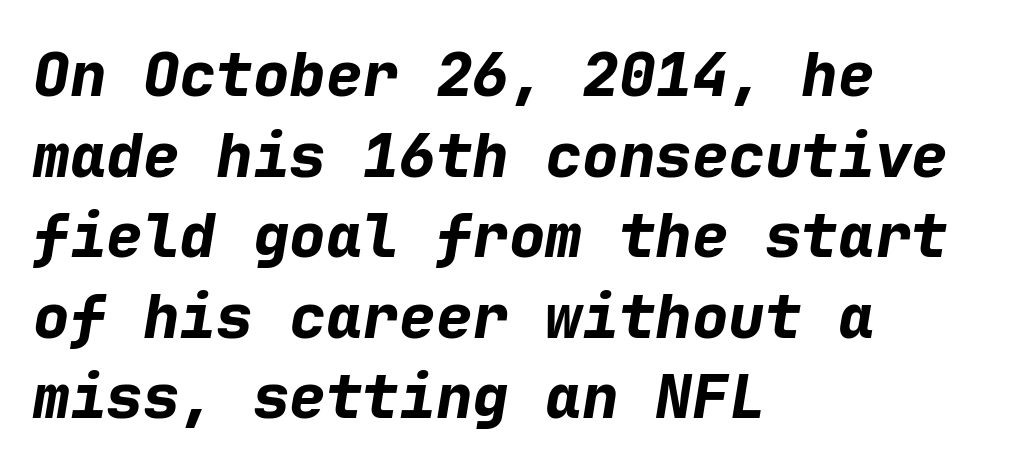
The image shows 61 px bold type, italic (leaning right), monospaced; set left-aligned, normal line spacing (1.32x), normal letter spacing, not underlined; low stroke contrast and a medium x-height.
